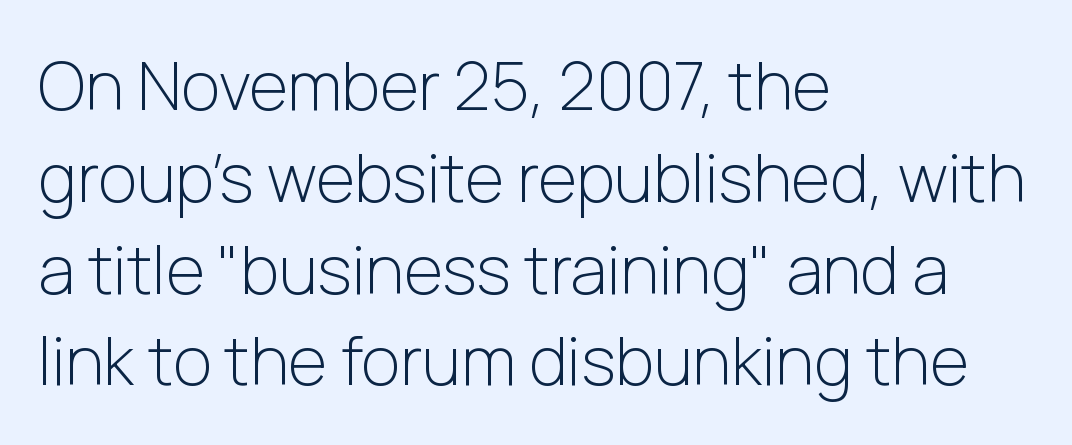
Q: Is the text bold? A: No.
Q: Is the text italic (slanted)? A: No, it is upright.
Q: Is the typeface a serif or a sans-serif typeface? A: Sans-serif.
Q: Is the text underlined? A: No.
Q: How is the paragraph aligned? A: Left-aligned.
Q: Is the spacing between letters normal or unusually wide? A: Normal.
Q: Is the spacing between lines tight, normal or loose? A: Normal.
Q: Width (condensed, normal, or wide)? A: Normal.
Q: Stroke contrast? A: Low.
Q: x-height? A: Medium.
Q: Monospaced? A: No.
